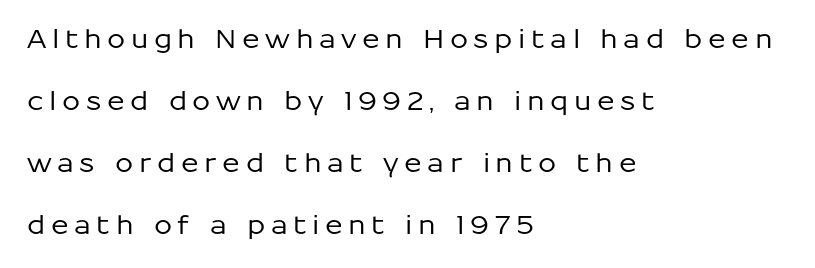
Q: Is the text italic (slanted)? A: No, it is upright.
Q: Is the text underlined? A: No.
Q: How is the paragraph aligned? A: Left-aligned.
Q: Is the spacing between letters normal or unusually wide? A: Unusually wide.
Q: Is the spacing between lines tight, normal or loose? A: Loose.
